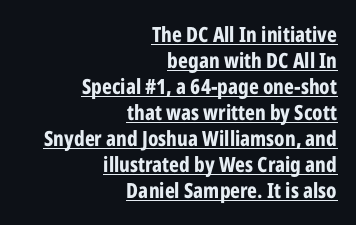
{"italic": "no", "bold": "yes", "underline": "yes", "align": "right", "line_spacing_ratio": 1.24, "letter_spacing": "normal", "letter_spacing_em": 0.0, "glyph_px": 21}
